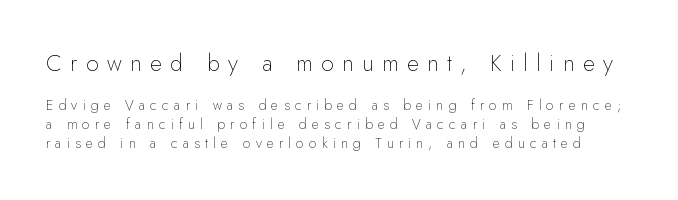
{"italic": "no", "bold": "no", "underline": "no", "line_spacing": "normal", "line_spacing_ratio": 1.34, "letter_spacing": "wide", "letter_spacing_em": 0.37, "larger_block": "first", "size_ratio": 1.64, "glyph_px": 23}
